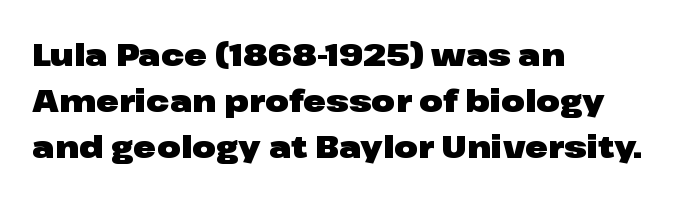
The designer left line spacing at the default. The gap between lines stays unmarked. Words appear dense and cohesive because spacing is normal. Typeset ragged right — the left edge is the straight one. Font category for this specimen: sans-serif. A typesetter would call this proportional, since set widths differ per character.
